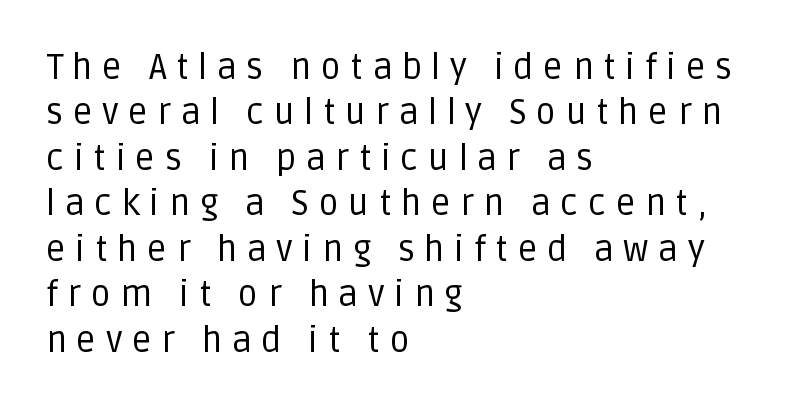
Q: Is the text bold? A: No.
Q: Is the text italic (slanted)? A: No, it is upright.
Q: Is the typeface a serif or a sans-serif typeface? A: Sans-serif.
Q: Is the text underlined? A: No.
Q: How is the paragraph aligned? A: Left-aligned.
Q: Is the spacing between letters normal or unusually wide? A: Unusually wide.
Q: Is the spacing between lines tight, normal or loose? A: Normal.
Q: Width (condensed, normal, or wide)? A: Normal.
Q: Stroke contrast? A: Low.
Q: x-height? A: Large.
Q: Monospaced? A: No.
